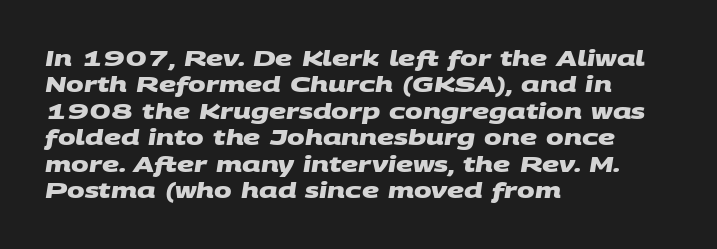
Q: Is the text bold? A: Yes.
Q: Is the text underlined? A: No.
Q: How is the paragraph aligned? A: Left-aligned.
Q: Is the spacing between letters normal or unusually wide? A: Normal.
Q: Is the spacing between lines tight, normal or loose? A: Normal.
